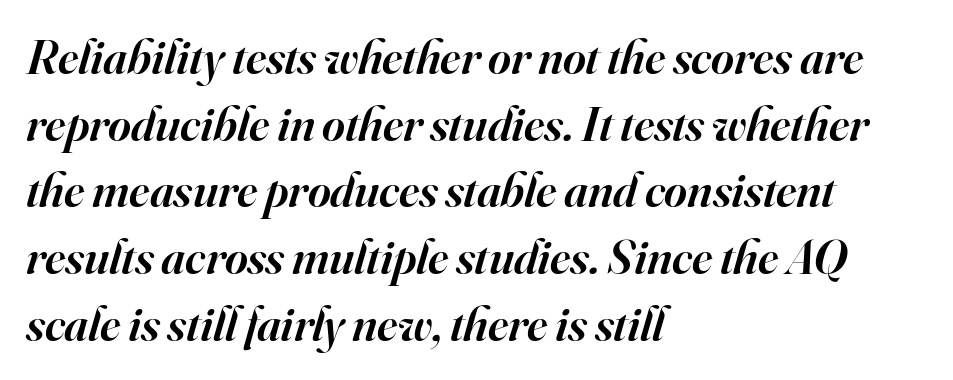
Q: Is the text bold? A: Semi-bold.
Q: Is the text italic (slanted)? A: Yes, it leans right by about 16 degrees.
Q: Is the typeface a serif or a sans-serif typeface? A: Serif.
Q: Is the text underlined? A: No.
Q: How is the paragraph aligned? A: Left-aligned.
Q: Is the spacing between letters normal or unusually wide? A: Normal.
Q: Is the spacing between lines tight, normal or loose? A: Normal.
Q: Width (condensed, normal, or wide)? A: Normal.
Q: Stroke contrast? A: High.
Q: x-height? A: Small.
Q: Monospaced? A: No.
